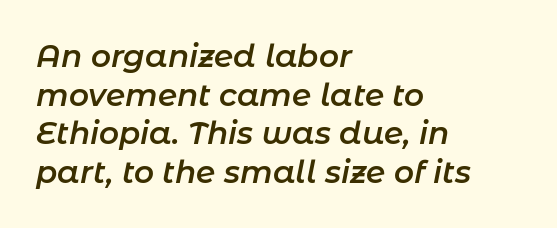
{"italic": "yes", "lean": "right", "slant_degrees": 11, "bold": "semi", "weight": "semibold", "width": "normal", "stroke_contrast": "low", "x_height": "medium", "monospaced": "no", "underline": "no", "align": "left", "line_spacing": "normal", "line_spacing_ratio": 1.25, "letter_spacing": "normal", "letter_spacing_em": 0.0, "glyph_px": 31}
